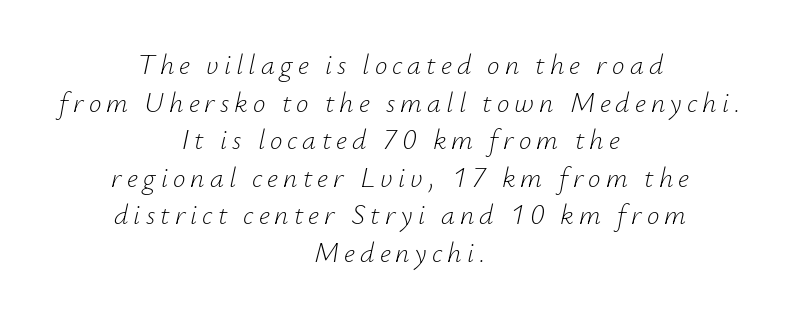
The image shows 28 px light type, italic (leaning right); set centered, normal line spacing (1.34x), not underlined; low stroke contrast and a small x-height.
